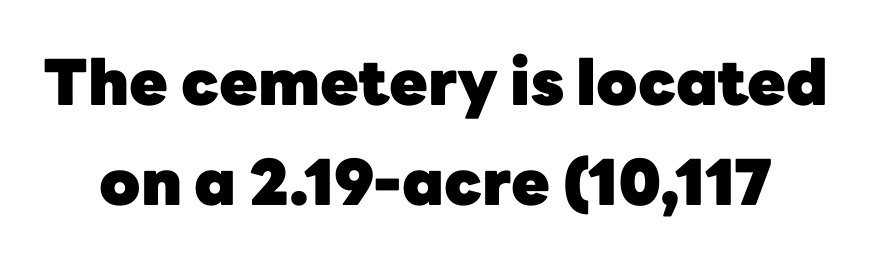
Each glyph is drawn with heavy, bold strokes. This rendering employs a face without finishing strokes, i.e., a sans-serif. Leading: standard. The string is rendered with underlining switched off. A typesetter would call this zero additional tracking. This is the regular roman posture of the typeface.
